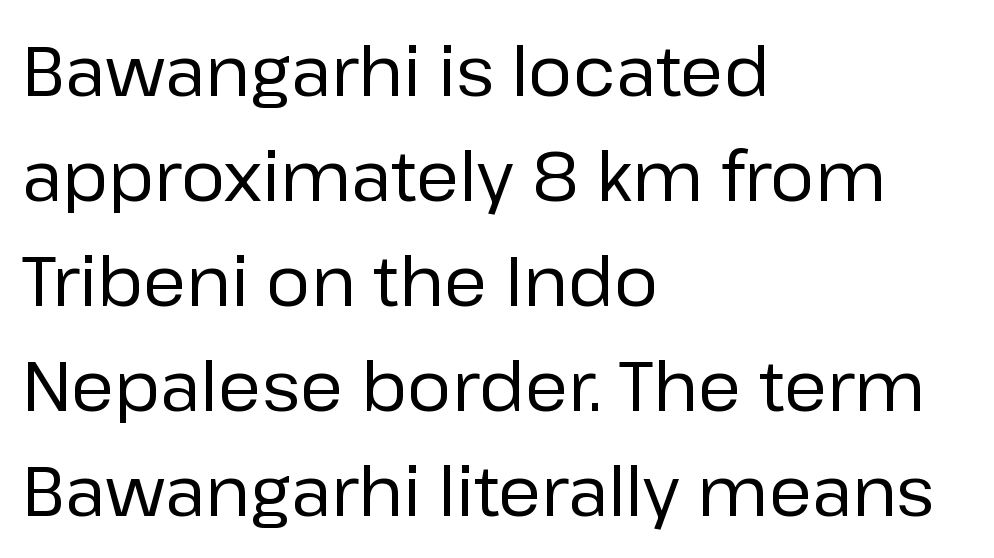
Typeset ragged right — the left edge is the straight one. A typesetter would call this proportional, since set widths differ per character. Do the letters lean? They stand straight. The words here are not underlined. These glyphs show unthickened strokes, regular width or finer.
